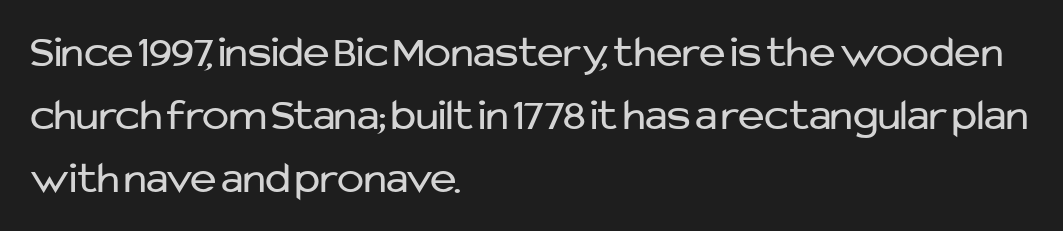
Q: Is the text bold? A: No.
Q: Is the text italic (slanted)? A: No, it is upright.
Q: Is the typeface a serif or a sans-serif typeface? A: Sans-serif.
Q: Is the text underlined? A: No.
Q: How is the paragraph aligned? A: Left-aligned.
Q: Is the spacing between letters normal or unusually wide? A: Normal.
Q: Is the spacing between lines tight, normal or loose? A: Normal.
Q: Width (condensed, normal, or wide)? A: Normal.
Q: Stroke contrast? A: Low.
Q: x-height? A: Medium.
Q: Monospaced? A: No.
